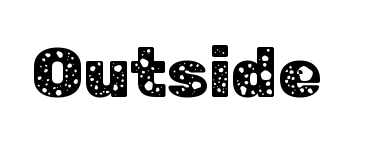
The image shows 70 px sans-serif type, upright; set normal letter spacing, not underlined; low stroke contrast and a medium x-height.
